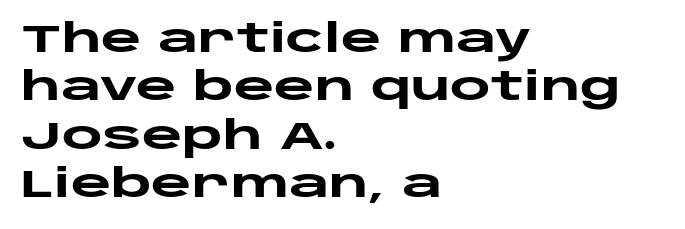
Q: Is the text bold? A: Yes.
Q: Is the text italic (slanted)? A: No, it is upright.
Q: Is the typeface a serif or a sans-serif typeface? A: Sans-serif.
Q: Is the text underlined? A: No.
Q: How is the paragraph aligned? A: Left-aligned.
Q: Is the spacing between letters normal or unusually wide? A: Normal.
Q: Width (condensed, normal, or wide)? A: Wide.
Q: Stroke contrast? A: Low.
Q: x-height? A: Large.
Q: Monospaced? A: No.
